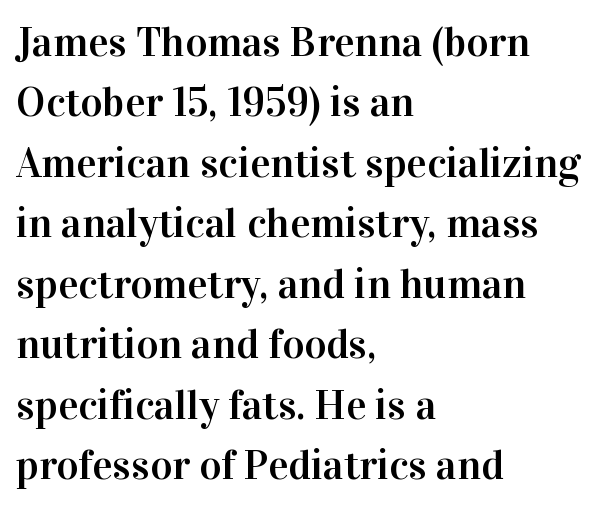
Q: Is the text italic (slanted)? A: No, it is upright.
Q: Is the typeface a serif or a sans-serif typeface? A: Serif.
Q: Is the text underlined? A: No.
Q: How is the paragraph aligned? A: Left-aligned.
Q: Is the spacing between letters normal or unusually wide? A: Normal.
Q: Is the spacing between lines tight, normal or loose? A: Normal.
Q: Width (condensed, normal, or wide)? A: Normal.
Q: Stroke contrast? A: High.
Q: x-height? A: Medium.
Q: Monospaced? A: No.
